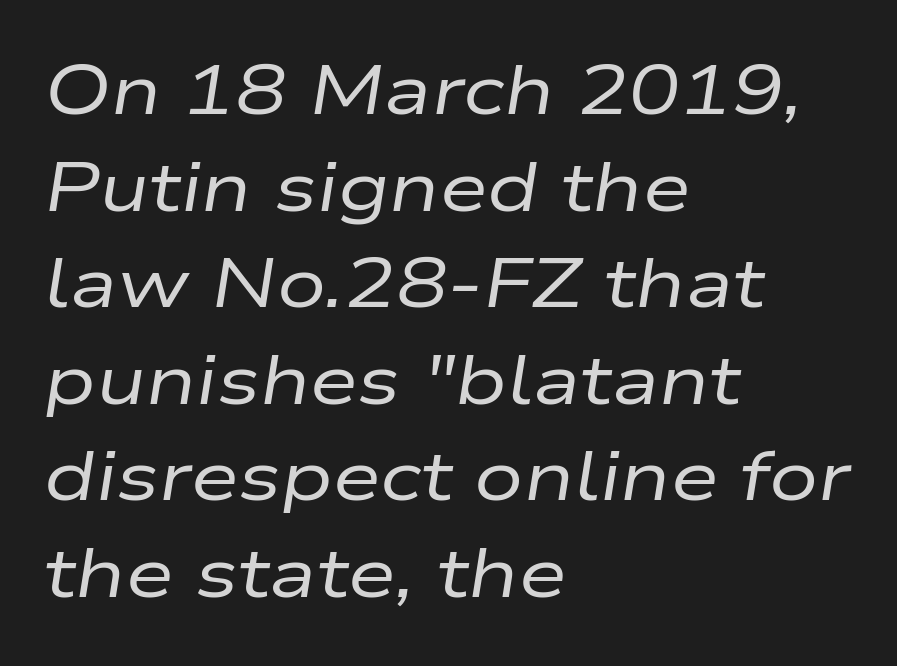
The typesetter chose a ragged-right arrangement here. Stroke thickness stays within the range of a standard reading face or lighter. Reading down the column, the eye jumps a familiar distance to each next line. Posture: slanted. The passage shown has conventional tracking throughout.
